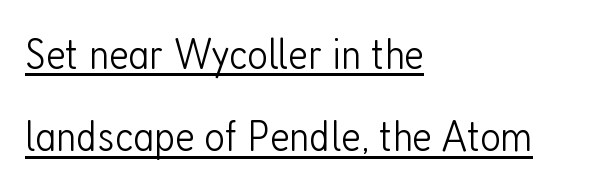
Ordinary non-slanted type is in use. The sample's only ornament is a line tracing under the words. The characters are drawn with everyday or finer stroke widths. Is the letter spacing exaggerated? No — it looks like the ordinary default.
